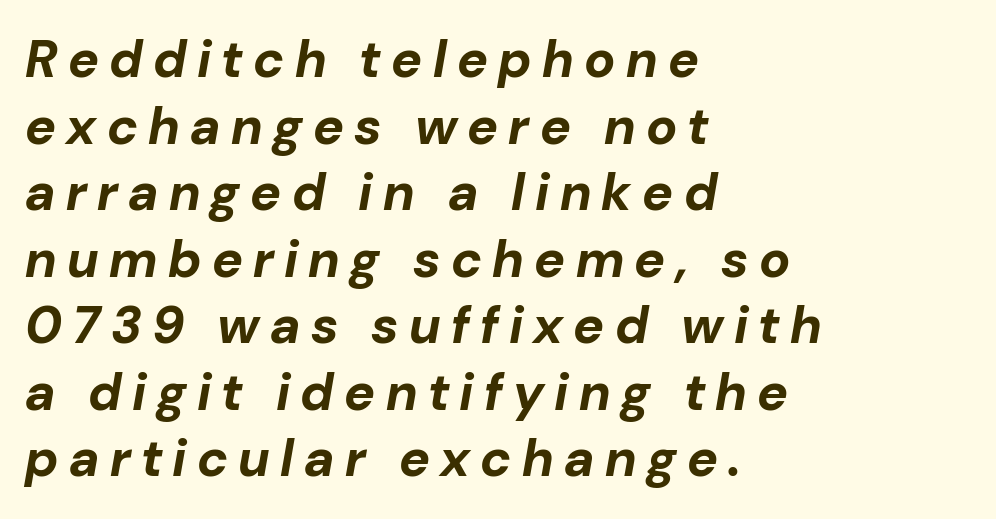
The image shows 52 px bold type, italic (leaning right); set left-aligned, normal line spacing (1.28x), unusually wide letter spacing (+0.2 em), not underlined; low stroke contrast and a medium x-height.
